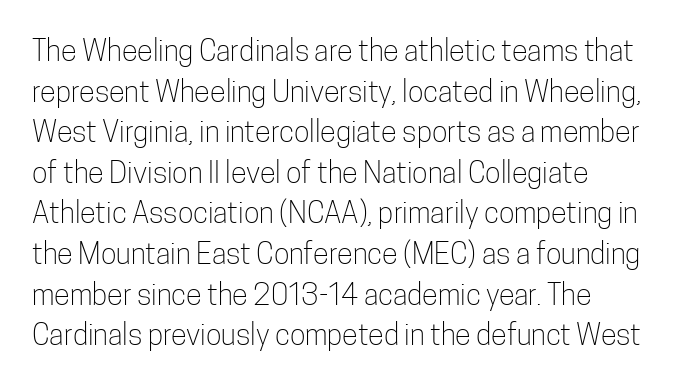
Q: Is the text bold? A: No.
Q: Is the text italic (slanted)? A: No, it is upright.
Q: Is the typeface a serif or a sans-serif typeface? A: Sans-serif.
Q: Is the text underlined? A: No.
Q: How is the paragraph aligned? A: Left-aligned.
Q: Is the spacing between letters normal or unusually wide? A: Normal.
Q: Is the spacing between lines tight, normal or loose? A: Normal.
Q: Width (condensed, normal, or wide)? A: Condensed.
Q: Stroke contrast? A: Low.
Q: x-height? A: Medium.
Q: Monospaced? A: No.
